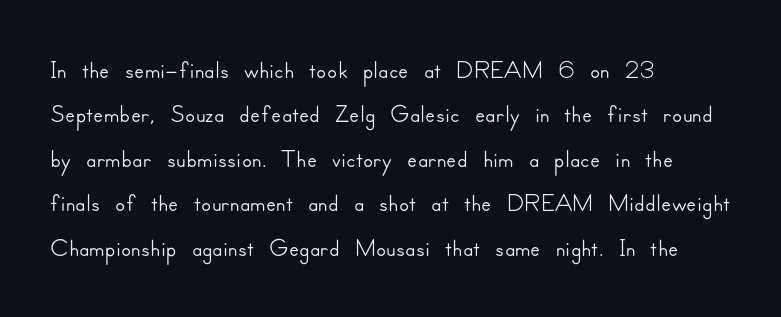
{"serif": "no", "italic": "no", "width": "normal", "stroke_contrast": "low", "x_height": "small", "monospaced": "no", "underline": "no", "align": "left", "line_spacing_ratio": 1.2, "letter_spacing": "normal", "letter_spacing_em": 0.0, "glyph_px": 37}
